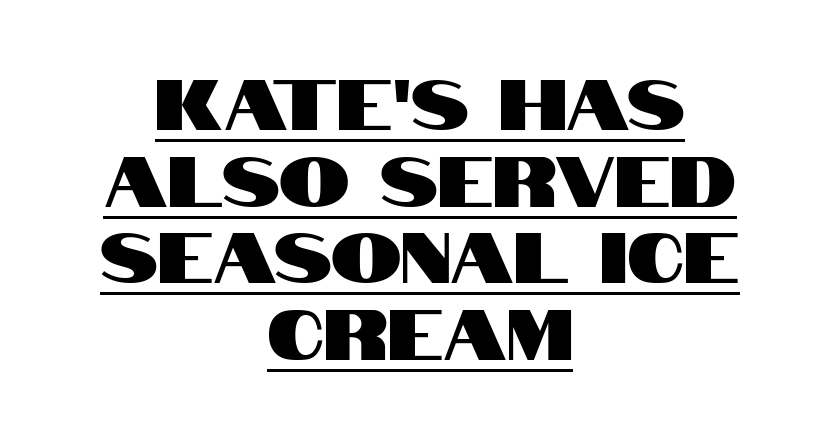
The image shows 71 px condensed sans-serif type, upright; set centered, tight line spacing (1.08x), normal letter spacing, underlined; high stroke contrast and a large x-height.
